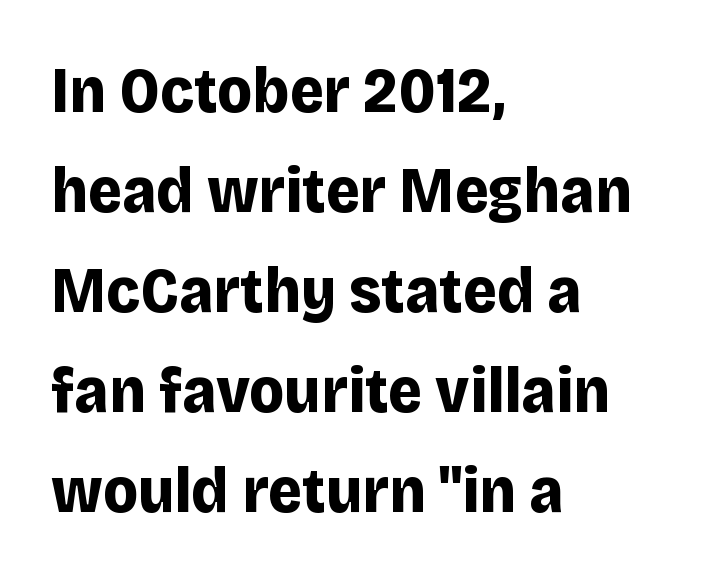
Q: Is the text bold? A: Yes.
Q: Is the text italic (slanted)? A: No, it is upright.
Q: Is the typeface a serif or a sans-serif typeface? A: Sans-serif.
Q: Is the text underlined? A: No.
Q: How is the paragraph aligned? A: Left-aligned.
Q: Is the spacing between letters normal or unusually wide? A: Normal.
Q: Is the spacing between lines tight, normal or loose? A: Normal.
Q: Width (condensed, normal, or wide)? A: Normal.
Q: Stroke contrast? A: Low.
Q: x-height? A: Large.
Q: Monospaced? A: No.
